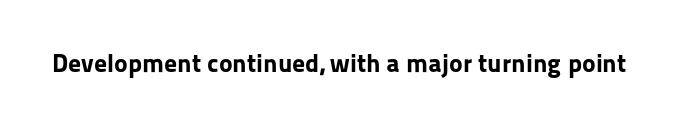
The image shows 26 px bold type, upright; set normal letter spacing, not underlined.
